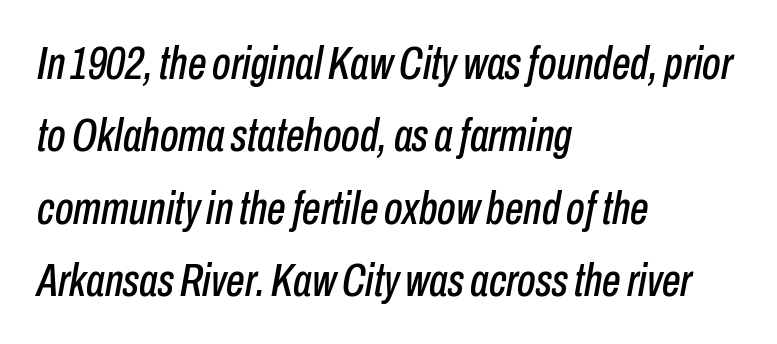
{"italic": "yes", "lean": "right", "slant_degrees": 10, "width": "condensed", "stroke_contrast": "low", "x_height": "medium", "monospaced": "no", "underline": "no", "align": "left", "line_spacing": "normal", "line_spacing_ratio": 1.54, "letter_spacing": "normal", "letter_spacing_em": 0.0, "glyph_px": 47}
